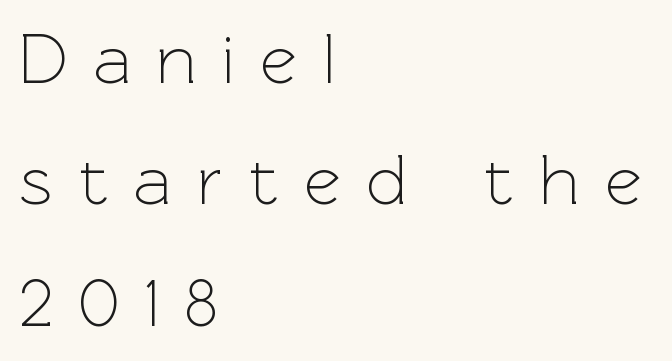
{"serif": "no", "italic": "no", "bold": "no", "weight": "light", "width": "normal", "x_height": "medium", "monospaced": "no", "underline": "no", "align": "left", "line_spacing_ratio": 1.71, "letter_spacing": "wide", "letter_spacing_em": 0.36, "glyph_px": 71}
